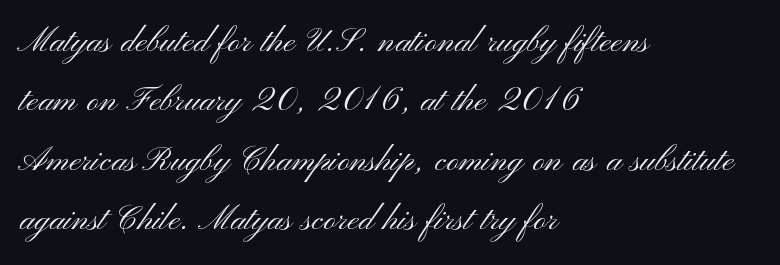
The image shows 43 px light, wide sans-serif type; set left-aligned, normal line spacing (1.38x), normal letter spacing, not underlined; medium stroke contrast and a small x-height.
